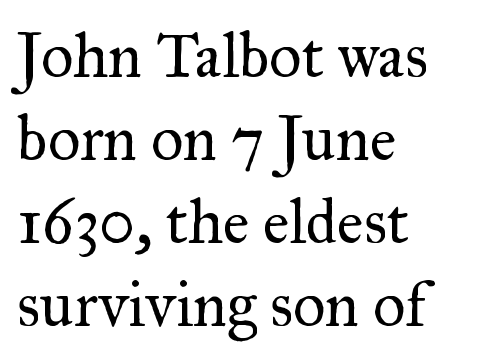
{"serif": "yes", "italic": "no", "bold": "no", "weight": "regular", "width": "normal", "stroke_contrast": "medium", "x_height": "small", "monospaced": "no", "underline": "no", "align": "left", "line_spacing": "normal", "line_spacing_ratio": 1.32, "letter_spacing": "normal", "letter_spacing_em": 0.0, "glyph_px": 63}
